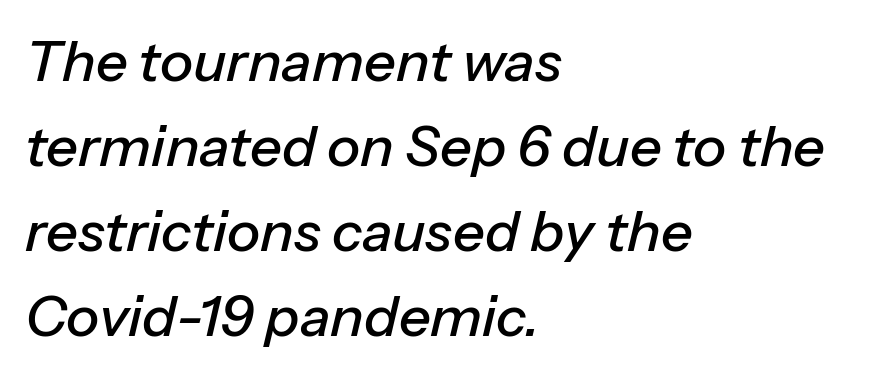
{"italic": "yes", "lean": "right", "slant_degrees": 13, "width": "normal", "stroke_contrast": "low", "x_height": "medium", "monospaced": "no", "underline": "no", "align": "left", "line_spacing": "normal", "line_spacing_ratio": 1.52, "letter_spacing": "normal", "letter_spacing_em": 0.0, "glyph_px": 56}
